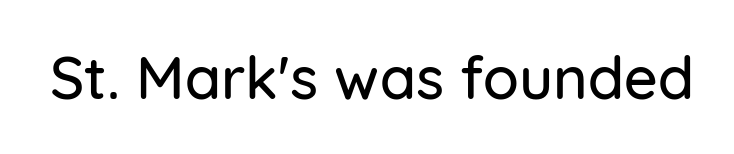
Q: Is the text italic (slanted)? A: No, it is upright.
Q: Is the typeface a serif or a sans-serif typeface? A: Sans-serif.
Q: Is the text underlined? A: No.
Q: Is the spacing between letters normal or unusually wide? A: Normal.
Q: Width (condensed, normal, or wide)? A: Normal.
Q: Stroke contrast? A: Low.
Q: x-height? A: Medium.
Q: Monospaced? A: No.
